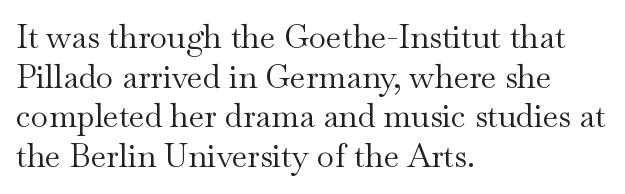
{"serif": "yes", "italic": "no", "bold": "no", "weight": "regular", "width": "wide", "stroke_contrast": "medium", "x_height": "small", "monospaced": "no", "underline": "no", "align": "left", "line_spacing_ratio": 1.24, "letter_spacing": "normal", "letter_spacing_em": 0.0, "glyph_px": 32}
